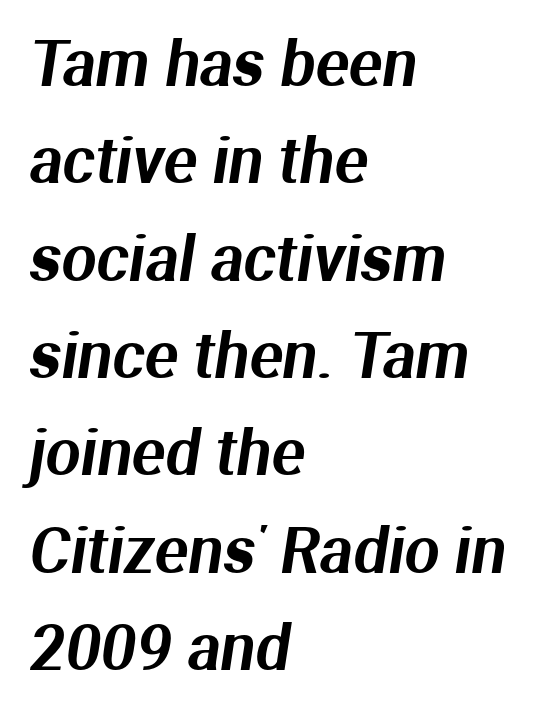
Q: Is the typeface a serif or a sans-serif typeface? A: Sans-serif.
Q: Is the text underlined? A: No.
Q: How is the paragraph aligned? A: Left-aligned.
Q: Is the spacing between letters normal or unusually wide? A: Normal.
Q: Is the spacing between lines tight, normal or loose? A: Normal.
Q: Width (condensed, normal, or wide)? A: Normal.
Q: Stroke contrast? A: Medium.
Q: x-height? A: Medium.
Q: Monospaced? A: No.
